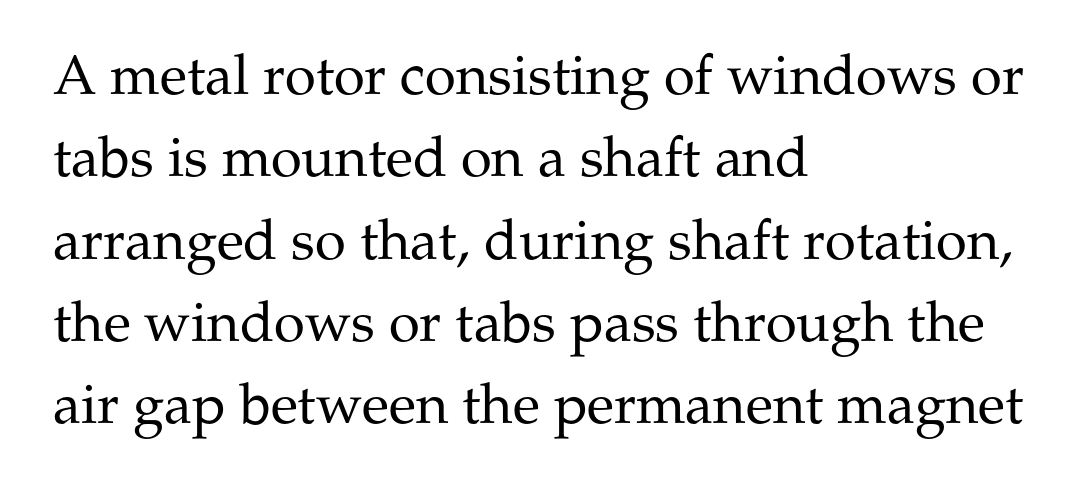
{"serif": "yes", "italic": "no", "bold": "no", "weight": "regular", "width": "normal", "stroke_contrast": "medium", "x_height": "medium", "monospaced": "no", "underline": "no", "align": "left", "line_spacing": "normal", "line_spacing_ratio": 1.47, "letter_spacing": "normal", "letter_spacing_em": 0.0, "glyph_px": 56}
